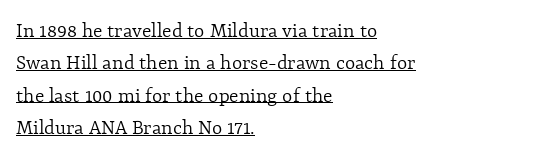
{"italic": "no", "bold": "no", "underline": "yes", "align": "left", "line_spacing": "normal", "line_spacing_ratio": 1.47, "letter_spacing": "normal", "letter_spacing_em": 0.0, "glyph_px": 22}
